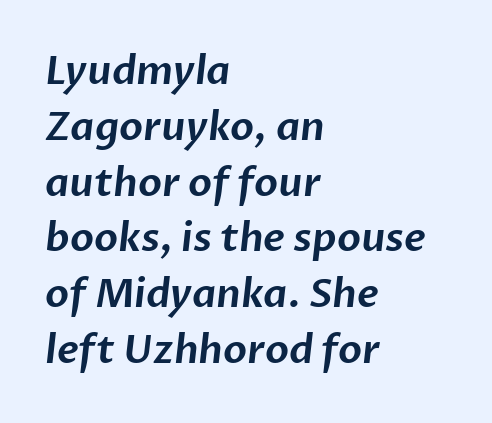
The image shows 39 px sans-serif type; set left-aligned, normal line spacing (1.43x), normal letter spacing, not underlined; low stroke contrast and a medium x-height.
